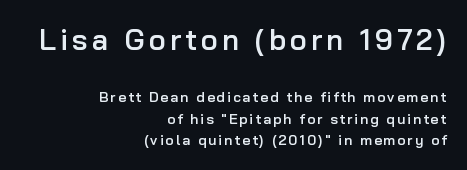
The image shows 29 px semibold sans-serif type, upright; set right-aligned, normal line spacing (1.52x), not underlined; the first (top) block is 2.07x larger; low stroke contrast and a medium x-height.
